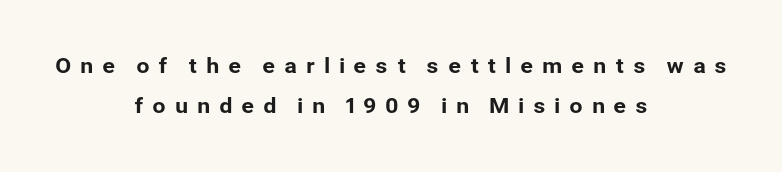
Q: Is the text italic (slanted)? A: No, it is upright.
Q: Is the text underlined? A: No.
Q: How is the paragraph aligned? A: Centered.
Q: Is the spacing between letters normal or unusually wide? A: Unusually wide.
Q: Is the spacing between lines tight, normal or loose? A: Loose.
